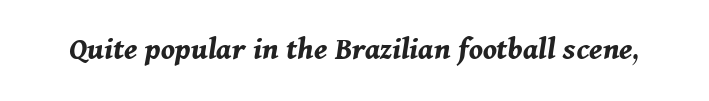
Q: Is the text bold? A: Yes.
Q: Is the text italic (slanted)? A: Yes, it leans right by about 11 degrees.
Q: Is the text underlined? A: No.
Q: Is the spacing between letters normal or unusually wide? A: Normal.
Q: Width (condensed, normal, or wide)? A: Normal.
Q: Stroke contrast? A: Medium.
Q: x-height? A: Medium.
Q: Monospaced? A: No.
